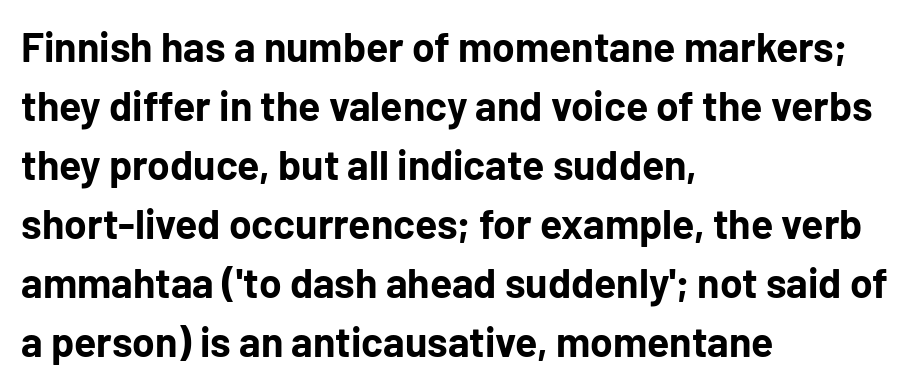
{"serif": "no", "italic": "no", "bold": "yes", "weight": "bold", "width": "normal", "stroke_contrast": "low", "x_height": "medium", "monospaced": "no", "underline": "no", "align": "left", "line_spacing": "normal", "line_spacing_ratio": 1.44, "letter_spacing": "normal", "letter_spacing_em": 0.0, "glyph_px": 41}
